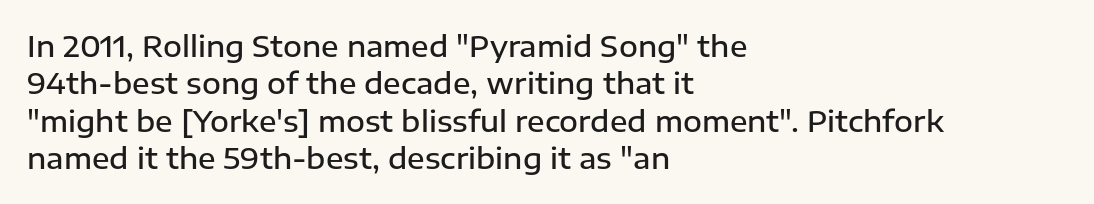
Just letters on the line, the space beneath them empty. The passage shown is typeset with a sans-serif family. The typesetting leans somewhat heavy: a semibold. How are the letters spaced? Ordinarily, with no added tracking. The rows are spaced the way most documents space them.
